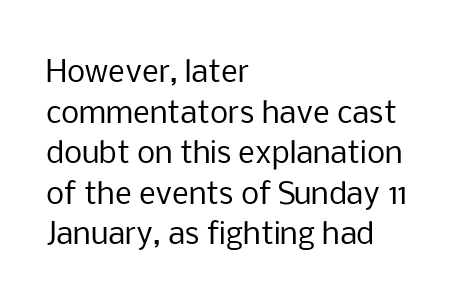
Q: Is the text bold? A: No.
Q: Is the text italic (slanted)? A: No, it is upright.
Q: Is the typeface a serif or a sans-serif typeface? A: Sans-serif.
Q: Is the text underlined? A: No.
Q: How is the paragraph aligned? A: Left-aligned.
Q: Is the spacing between letters normal or unusually wide? A: Normal.
Q: Is the spacing between lines tight, normal or loose? A: Normal.
Q: Width (condensed, normal, or wide)? A: Normal.
Q: Stroke contrast? A: Low.
Q: x-height? A: Medium.
Q: Monospaced? A: No.
